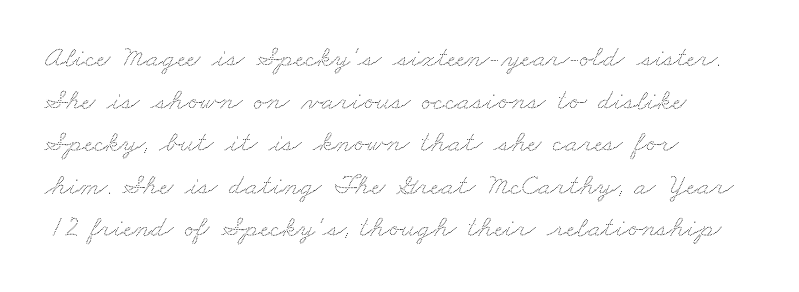
These lines are rendered in a variable-pitch font. Honestly, the letter spacing is just normal — you wouldn't notice it. Check under the words: just untouched page. Line starts are locked; line ends wander. Interline gaps are of average width in this sample.
